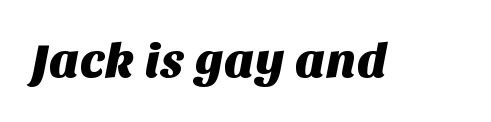
The image shows 49 px sans-serif type; set normal letter spacing, not underlined; medium stroke contrast and a large x-height.
